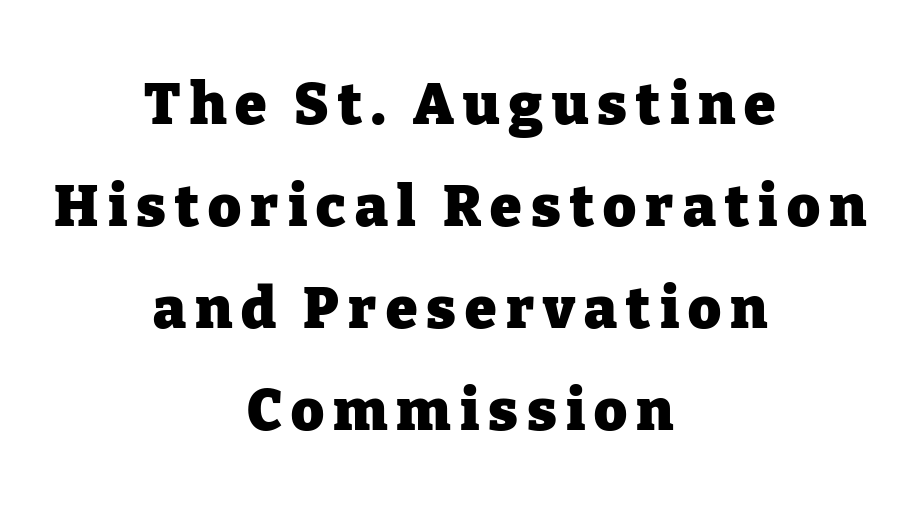
Varying glyph widths throughout — classic text-font behaviour. The foot of each line stays bare and open. The paragraph has two soft edges and a firm central axis. Serifs: yes, visible at the terminals of the letterforms.
